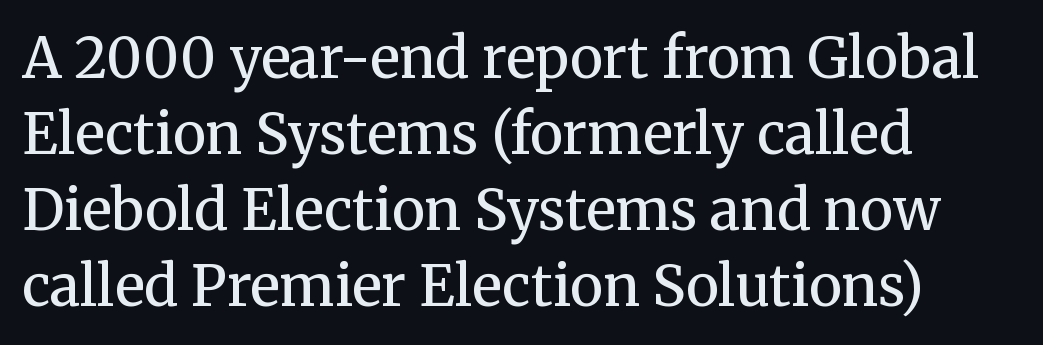
Does the lettering tilt? It doesn't — this is upright. The passage shown is typed in a proportional face where columns would drift. Serifs: yes, visible at the terminals of the letterforms. Visually the block forms a straight wall on the left and a jagged coastline on the right. No heavy texture on the line: the type isn't bold.
